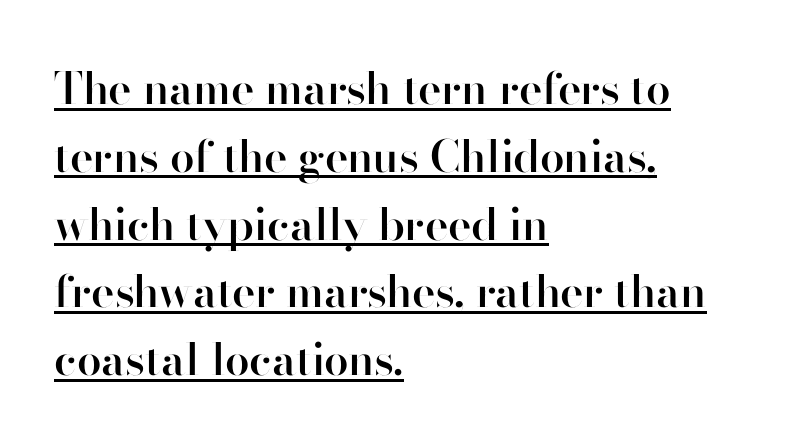
Q: Is the text bold? A: Semi-bold.
Q: Is the text italic (slanted)? A: No, it is upright.
Q: Is the typeface a serif or a sans-serif typeface? A: Sans-serif.
Q: Is the text underlined? A: Yes.
Q: How is the paragraph aligned? A: Left-aligned.
Q: Is the spacing between letters normal or unusually wide? A: Normal.
Q: Is the spacing between lines tight, normal or loose? A: Normal.
Q: Width (condensed, normal, or wide)? A: Normal.
Q: Stroke contrast? A: High.
Q: x-height? A: Small.
Q: Monospaced? A: No.
